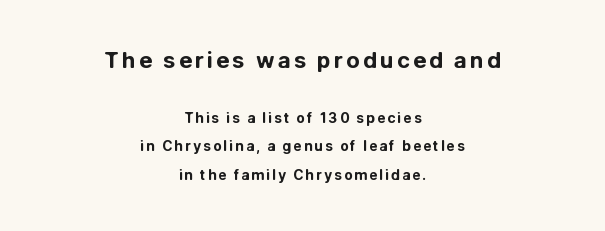
{"italic": "no", "bold": "yes", "underline": "no", "align": "center", "line_spacing": "loose", "line_spacing_ratio": 2.05, "larger_block": "first", "size_ratio": 1.57, "glyph_px": 22}
